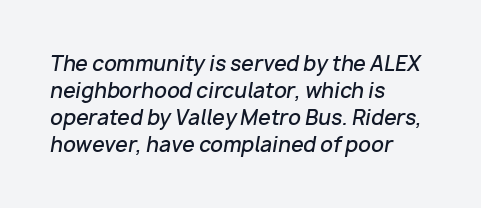
Strokes here are thickened, but only to semibold level. Each row of text sits above clean, open space. Interline gaps are of average width in this sample. Each word holds together tightly as a unit, with standard inter-letter gaps. Posture: slanted.
